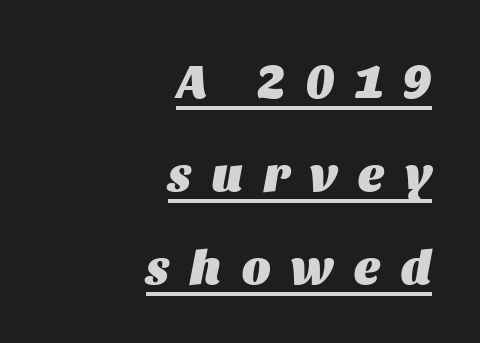
{"italic": "yes", "lean": "right", "slant_degrees": 11, "bold": "yes", "weight": "heavy", "width": "normal", "stroke_contrast": "medium", "x_height": "large", "monospaced": "no", "underline": "yes", "align": "right", "line_spacing": "loose", "line_spacing_ratio": 1.94, "letter_spacing": "wide", "letter_spacing_em": 0.44, "glyph_px": 48}
